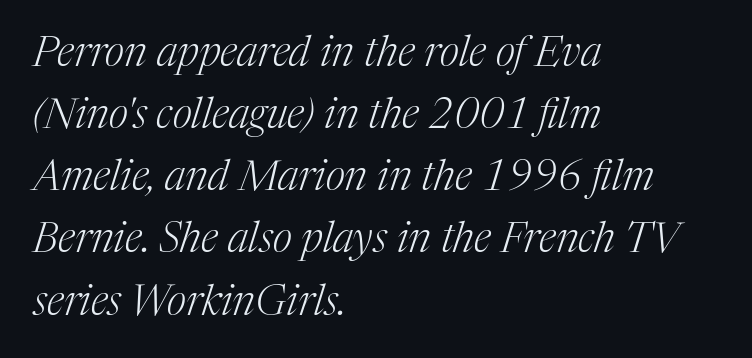
{"serif": "yes", "italic": "yes", "lean": "right", "slant_degrees": 17, "bold": "no", "weight": "light", "width": "normal", "stroke_contrast": "medium", "x_height": "medium", "monospaced": "no", "underline": "no", "align": "left", "line_spacing": "normal", "line_spacing_ratio": 1.48, "letter_spacing": "normal", "letter_spacing_em": 0.0, "glyph_px": 42}
